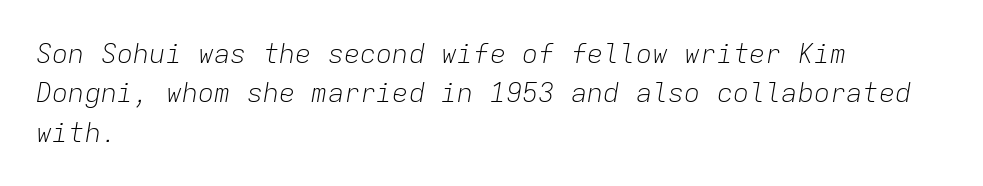
Beneath every word, the page is bare. Reading down the block, your eye returns to a fixed left position each line. The tracking reads as untouched default to a designer's eye. If you drew a line through each stem, it would be angled. Vertical stems look standard width or narrower in stroke. The space between consecutive lines is moderate.
